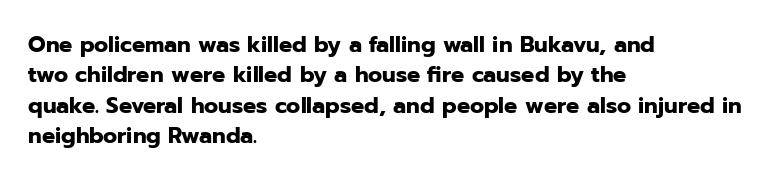
{"italic": "no", "bold": "yes", "underline": "no", "align": "left", "line_spacing": "normal", "line_spacing_ratio": 1.38, "letter_spacing": "normal", "letter_spacing_em": 0.0, "glyph_px": 22}
